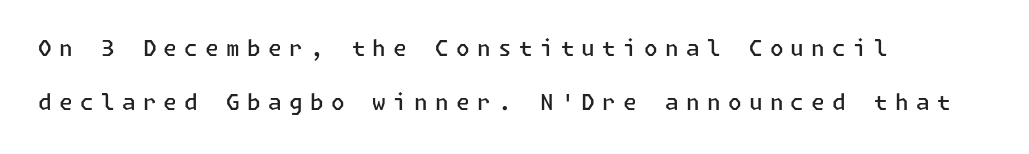
A typesetter would call this leading open, well beyond the default. The ragged edge is on the right, which tells us the setting is flush left. A semibold gives these letters moderate extra thickness, short of bold. The type sits square on the baseline with zero lean. Has an underline been added? It has not.
